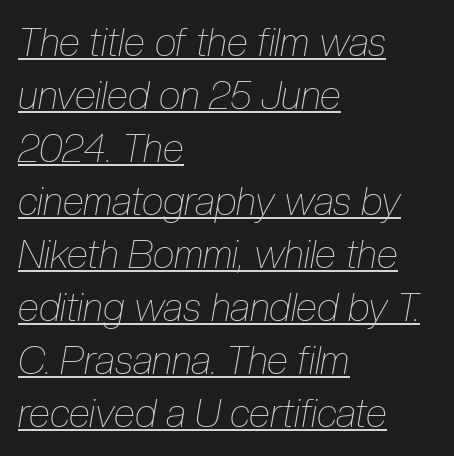
Q: Is the text bold? A: No.
Q: Is the text italic (slanted)? A: Yes, it leans right by about 10 degrees.
Q: Is the text underlined? A: Yes.
Q: How is the paragraph aligned? A: Left-aligned.
Q: Is the spacing between letters normal or unusually wide? A: Normal.
Q: Is the spacing between lines tight, normal or loose? A: Normal.
Q: Width (condensed, normal, or wide)? A: Condensed.
Q: Stroke contrast? A: Low.
Q: x-height? A: Medium.
Q: Monospaced? A: No.
